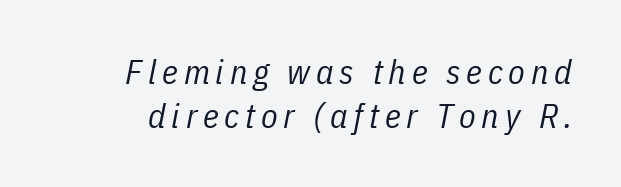
Plain, unruled lines of type. Heft: none added — not bold. Tall strokes in this sample are angled rather than plumb. Spacing verdict: proportional, widths tailored to each character.
